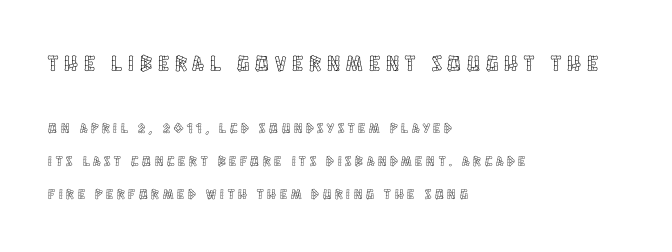
{"italic": "no", "underline": "no", "align": "left", "line_spacing": "loose", "line_spacing_ratio": 2.37, "letter_spacing": "wide", "letter_spacing_em": 0.28, "larger_block": "first", "size_ratio": 1.57, "glyph_px": 22}
